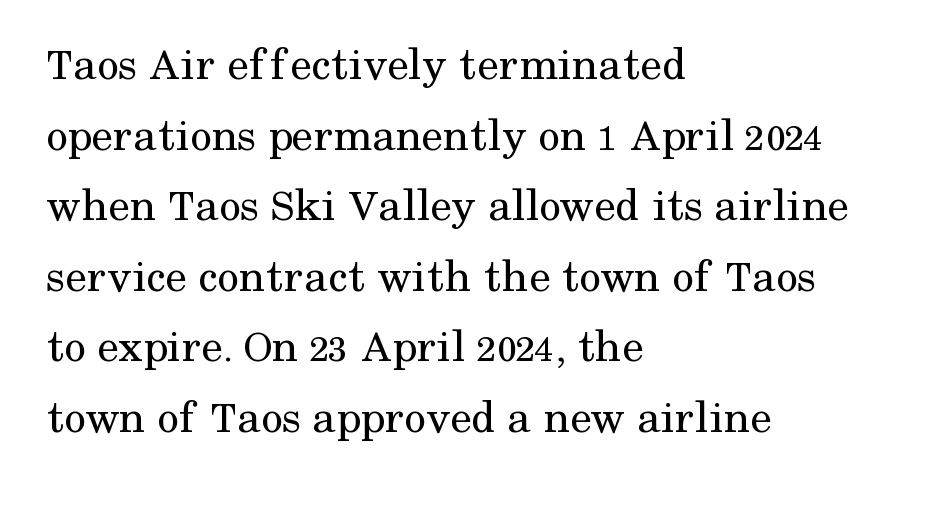
{"serif": "yes", "italic": "no", "bold": "no", "weight": "regular", "width": "normal", "stroke_contrast": "medium", "x_height": "medium", "monospaced": "no", "underline": "no", "align": "left", "line_spacing": "normal", "line_spacing_ratio": 1.47, "letter_spacing": "normal", "letter_spacing_em": 0.0, "glyph_px": 48}
